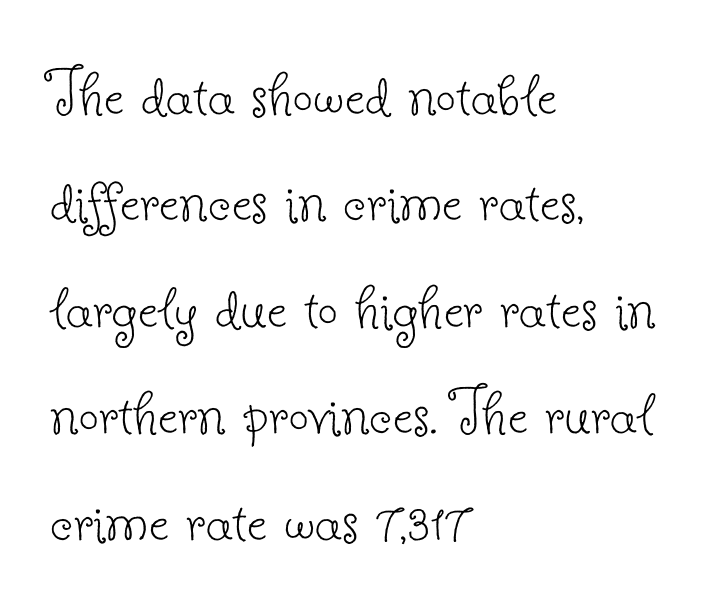
The image shows 71 px thin serif type, upright; set left-aligned, normal line spacing (1.5x), normal letter spacing, not underlined; low stroke contrast and a small x-height.
